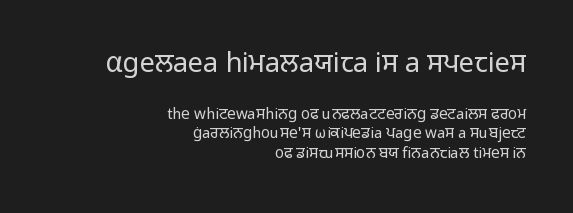
The type sits square on the baseline with zero lean. Short and long lines alike share a common ending point at right. Compare the two chunks: the upper has the greater cap height. Each new line begins a customary step beneath the previous one. Only glyphs here, with clear space below each row. This is not heavy type; no bold has been used.
